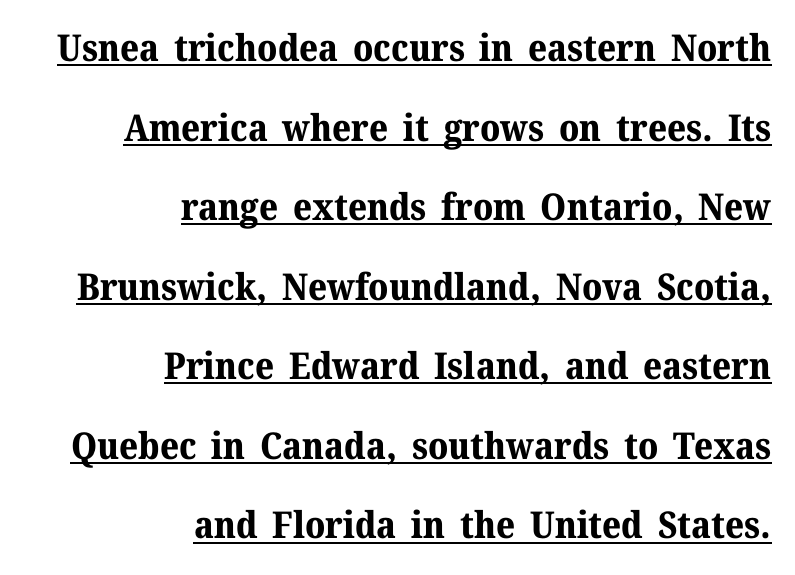
The image shows 37 px bold serif type, upright; set right-aligned, loose line spacing (2.15x), normal letter spacing, underlined; medium stroke contrast and a medium x-height.
